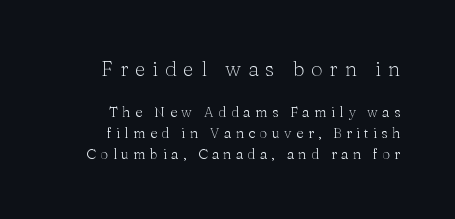
Horizontally, the lines are justified to the trailing edge only. The typeface has the unassuming heft of standard copy or less. Upright lettering throughout. The zone under the glyphs is completely vacant. A typesetter would call this leading conventional body-copy spacing.
